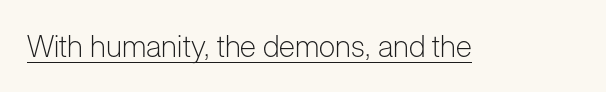
The image shows 30 px light sans-serif type, upright; set normal letter spacing, underlined; low stroke contrast and a medium x-height.
